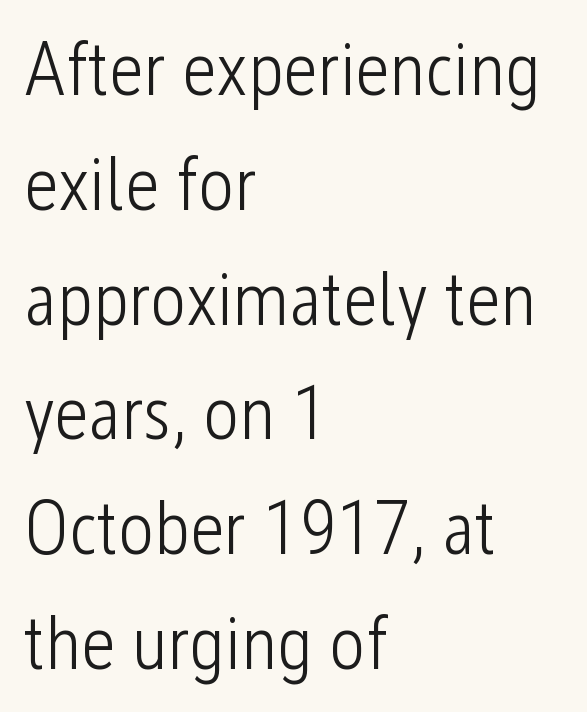
{"serif": "no", "italic": "no", "bold": "no", "weight": "light", "width": "condensed", "stroke_contrast": "low", "x_height": "medium", "monospaced": "no", "underline": "no", "align": "left", "line_spacing": "normal", "line_spacing_ratio": 1.51, "letter_spacing": "normal", "letter_spacing_em": 0.0, "glyph_px": 76}
